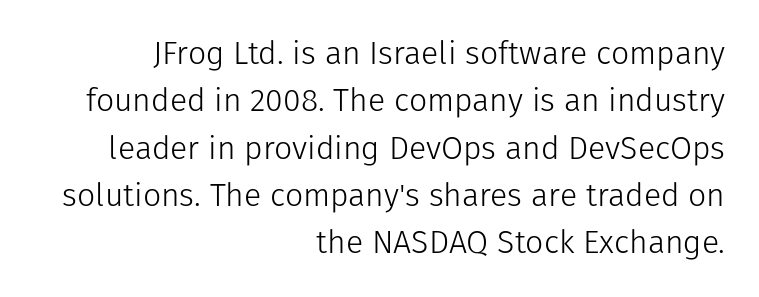
Q: Is the text bold? A: No.
Q: Is the text italic (slanted)? A: No, it is upright.
Q: Is the typeface a serif or a sans-serif typeface? A: Sans-serif.
Q: Is the text underlined? A: No.
Q: How is the paragraph aligned? A: Right-aligned.
Q: Is the spacing between letters normal or unusually wide? A: Normal.
Q: Is the spacing between lines tight, normal or loose? A: Normal.
Q: Width (condensed, normal, or wide)? A: Normal.
Q: Stroke contrast? A: Low.
Q: x-height? A: Medium.
Q: Monospaced? A: No.
